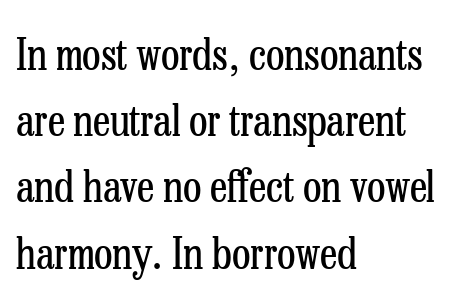
Q: Is the text bold? A: No.
Q: Is the text italic (slanted)? A: No, it is upright.
Q: Is the typeface a serif or a sans-serif typeface? A: Serif.
Q: Is the text underlined? A: No.
Q: How is the paragraph aligned? A: Left-aligned.
Q: Is the spacing between letters normal or unusually wide? A: Normal.
Q: Is the spacing between lines tight, normal or loose? A: Normal.
Q: Width (condensed, normal, or wide)? A: Condensed.
Q: Stroke contrast? A: Low.
Q: x-height? A: Medium.
Q: Monospaced? A: No.
